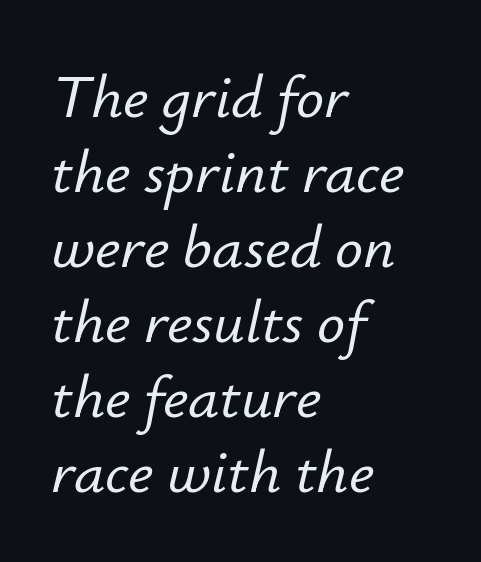
{"italic": "yes", "lean": "right", "slant_degrees": 12, "width": "normal", "stroke_contrast": "low", "x_height": "small", "monospaced": "no", "underline": "no", "align": "left", "line_spacing_ratio": 1.21, "letter_spacing": "normal", "letter_spacing_em": 0.0, "glyph_px": 62}
